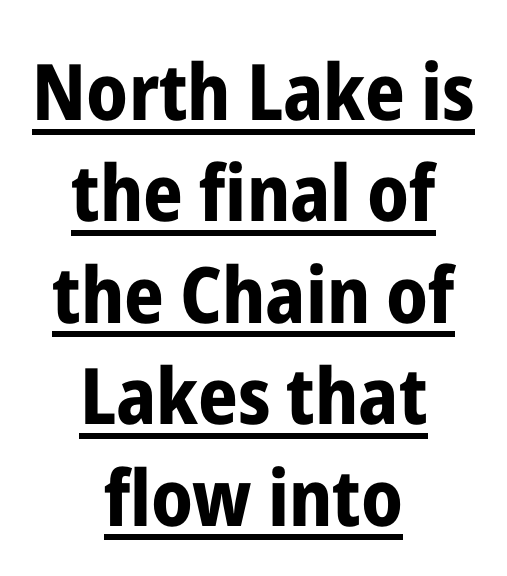
The image shows 78 px bold, condensed sans-serif type, upright; set centered, normal line spacing (1.3x), normal letter spacing, underlined; low stroke contrast and a medium x-height.
